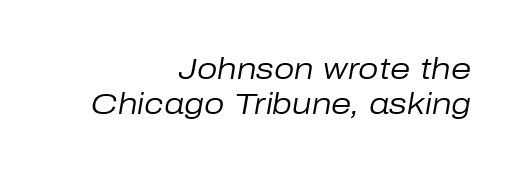
The image shows 29 px regular-weight type, italic (leaning right); set right-aligned, line spacing 1.22x, normal letter spacing, not underlined; low stroke contrast and a medium x-height.
